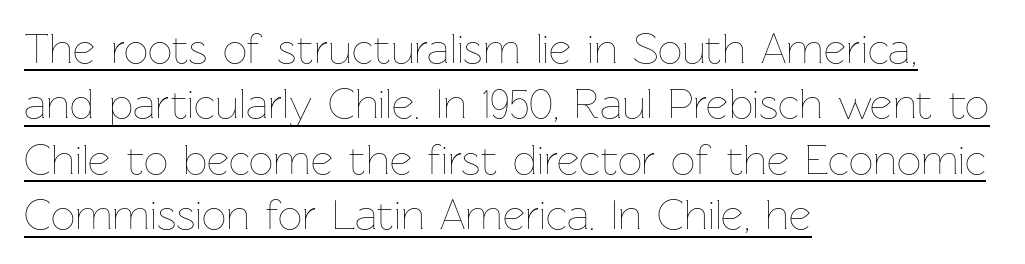
Ink coverage per letter is moderate at most. A continuous stroke trails under the words, as in a hyperlink. Looks like regular typesetting: each glyph gets only the width it needs. Style check: upright. A normal amount of white space separates one row of letters from the next.
